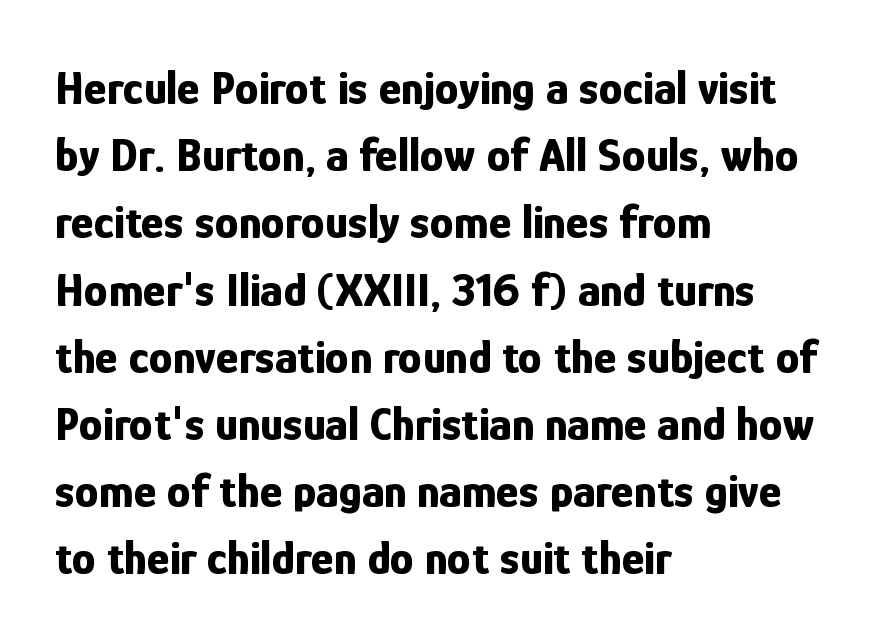
{"serif": "no", "italic": "no", "bold": "yes", "weight": "bold", "width": "condensed", "stroke_contrast": "low", "x_height": "medium", "monospaced": "no", "underline": "no", "align": "left", "line_spacing": "normal", "line_spacing_ratio": 1.4, "letter_spacing": "normal", "letter_spacing_em": 0.0, "glyph_px": 48}
